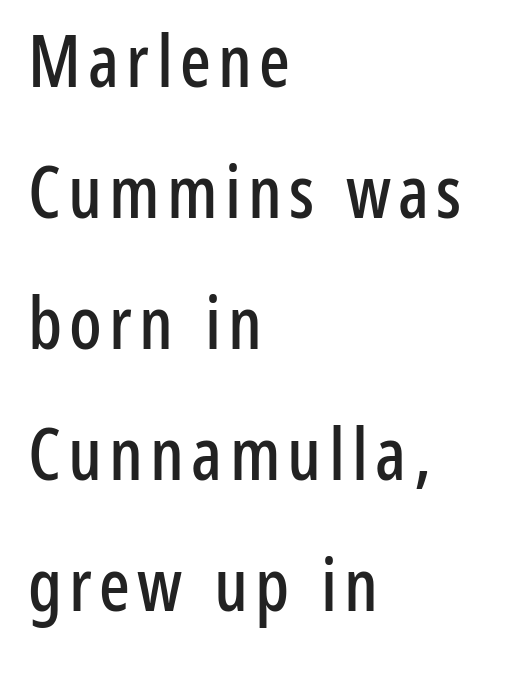
Q: Is the text italic (slanted)? A: No, it is upright.
Q: Is the typeface a serif or a sans-serif typeface? A: Sans-serif.
Q: Is the text underlined? A: No.
Q: How is the paragraph aligned? A: Left-aligned.
Q: Width (condensed, normal, or wide)? A: Condensed.
Q: Stroke contrast? A: Low.
Q: x-height? A: Medium.
Q: Monospaced? A: No.
